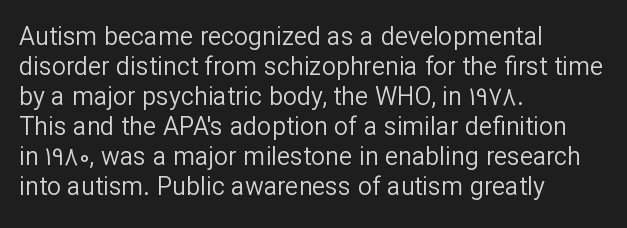
Stem width sits at or under what a default text font uses. Rendered with straight, roman letterforms. In CSS terms this would be text-align: left. Is the letter spacing exaggerated? No — it looks like the ordinary default.
